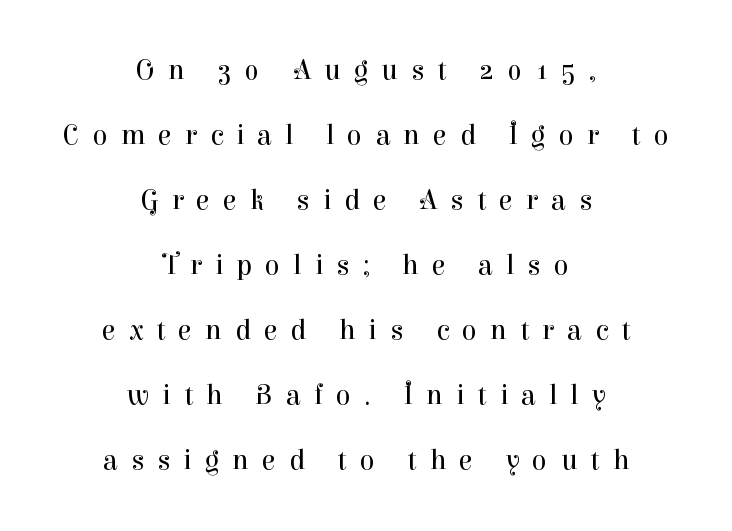
The image shows 28 px regular-weight serif type, upright; set centered, loose line spacing (2.32x), unusually wide letter spacing (+0.47 em), not underlined; high stroke contrast and a medium x-height.
